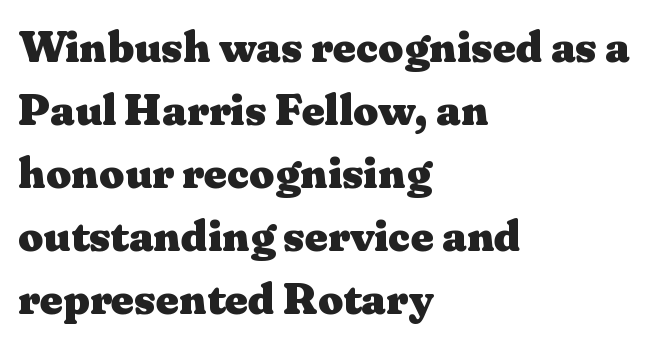
The rows are spaced the way most documents space them. Notice how the passage keeps a crisp vertical edge on the left only. The passage shown is typed in a proportional face where columns would drift. Notice how thick the strokes are: this is what a full bold looks like. No italicization has been applied; the sample stays upright.
